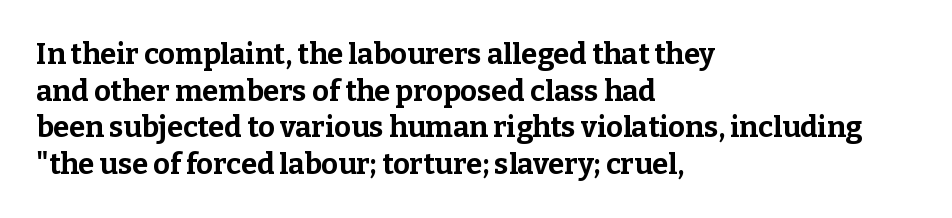
{"serif": "yes", "italic": "no", "bold": "yes", "weight": "bold", "width": "normal", "stroke_contrast": "low", "x_height": "medium", "monospaced": "no", "underline": "no", "align": "left", "line_spacing": "normal", "line_spacing_ratio": 1.26, "letter_spacing": "normal", "letter_spacing_em": 0.0, "glyph_px": 29}
